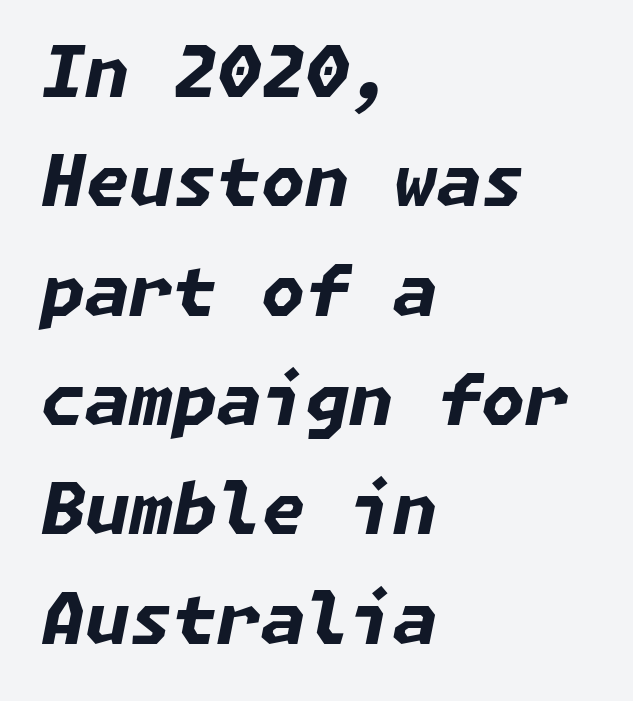
Check the space under the baseline: it is left empty. You can tell it's italic because the verticals aren't actually vertical. How heavy is the stroke? Heavy — this is a bold. Compared with typical body copy, the letter spacing here is the same. The leading is moderate, giving the passage an even texture. These lines are set flush left with a ragged right edge.
